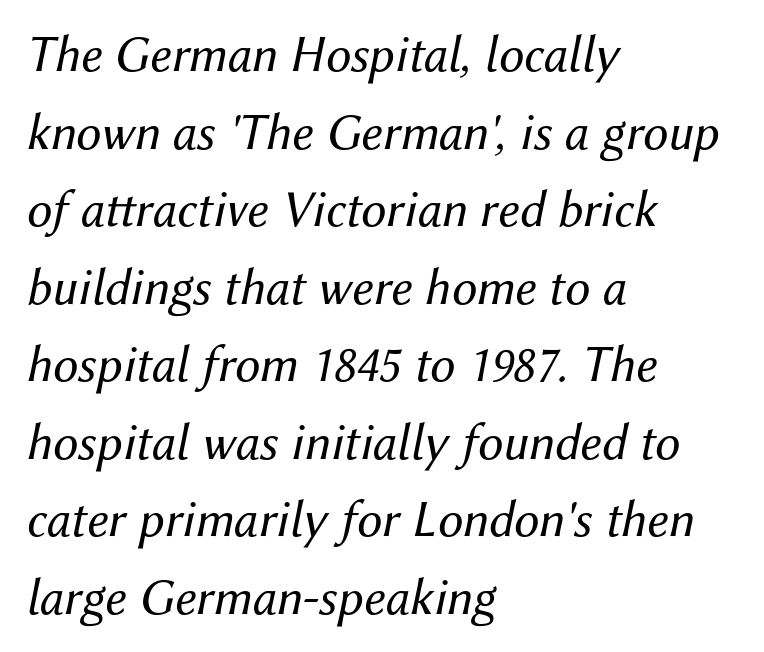
Q: Is the text bold? A: No.
Q: Is the text italic (slanted)? A: Yes, it leans right by about 12 degrees.
Q: Is the text underlined? A: No.
Q: How is the paragraph aligned? A: Left-aligned.
Q: Is the spacing between letters normal or unusually wide? A: Normal.
Q: Is the spacing between lines tight, normal or loose? A: Normal.
Q: Width (condensed, normal, or wide)? A: Normal.
Q: Stroke contrast? A: Medium.
Q: x-height? A: Medium.
Q: Monospaced? A: No.
